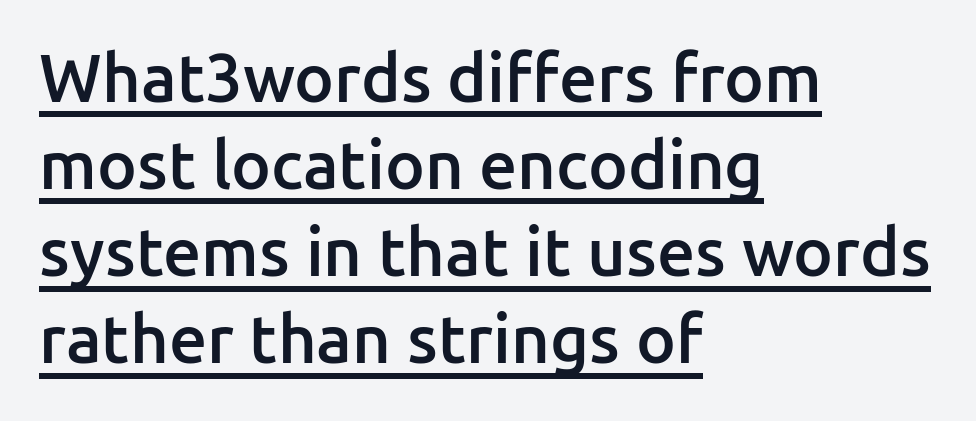
{"serif": "no", "italic": "no", "bold": "semi", "weight": "semibold", "width": "normal", "stroke_contrast": "low", "x_height": "medium", "monospaced": "no", "underline": "yes", "align": "left", "line_spacing": "normal", "line_spacing_ratio": 1.3, "letter_spacing": "normal", "letter_spacing_em": 0.0, "glyph_px": 67}
